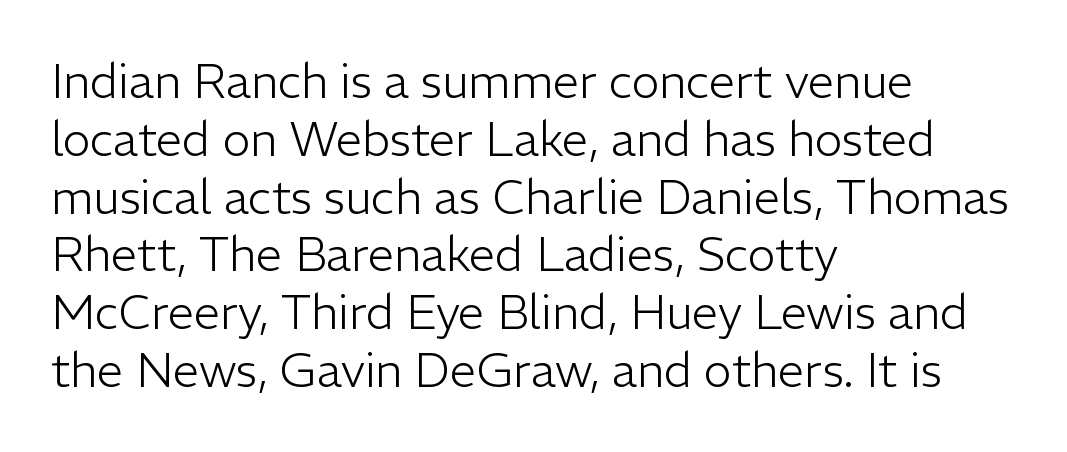
These lines are rendered in a variable-pitch font. Nothing sits at the stroke ends, so this counts as sans-serif. Letter spacing: default. Caption: multi-line text, flush left, ragged right. No heavy texture on the line: the type isn't bold. The specimen reads as upright at a glance.
